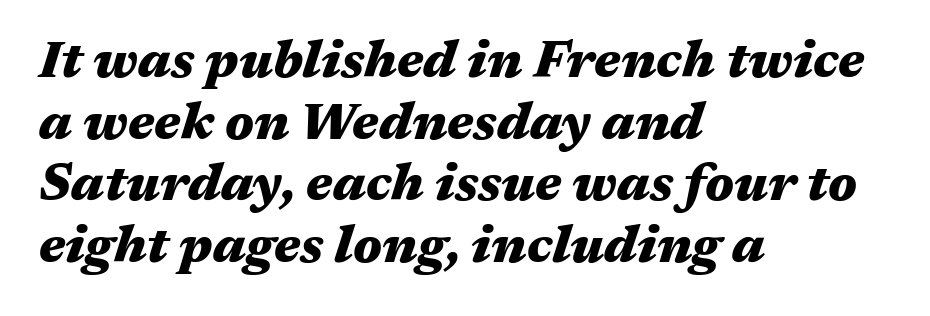
A dark, heavy texture on the line: the type is bold. A student would call this left alignment; a typographer would say flush left, rag right. The glyphs are unaccompanied by any horizontal stroke below them. The whole block is typeset with a tilt. The tracking reads as untouched default to a designer's eye.
